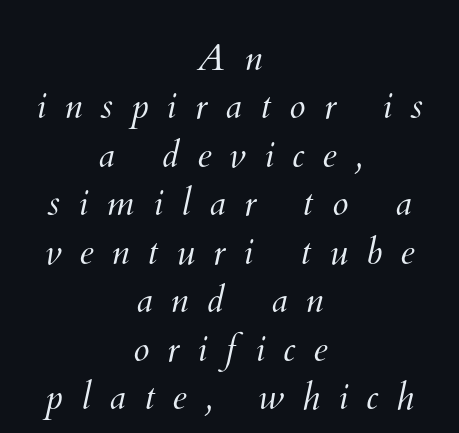
{"bold": "no", "weight": "light", "width": "normal", "stroke_contrast": "medium", "x_height": "small", "monospaced": "no", "underline": "no", "align": "center", "line_spacing": "normal", "line_spacing_ratio": 1.31, "letter_spacing": "wide", "letter_spacing_em": 0.49, "glyph_px": 37}
